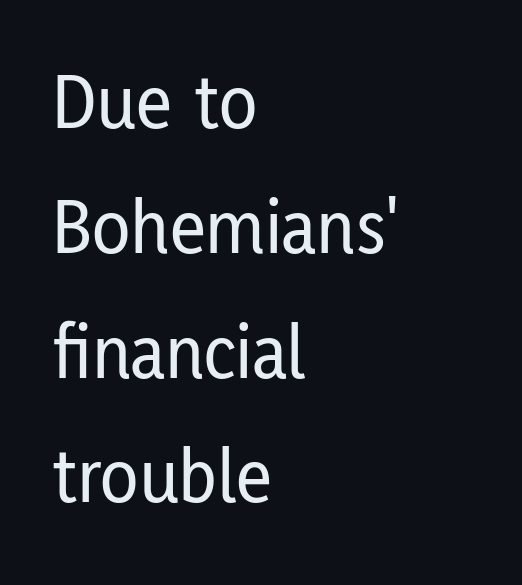
{"serif": "no", "italic": "no", "width": "condensed", "stroke_contrast": "low", "x_height": "medium", "monospaced": "no", "underline": "no", "align": "left", "line_spacing": "normal", "line_spacing_ratio": 1.58, "letter_spacing": "normal", "letter_spacing_em": 0.0, "glyph_px": 79}
